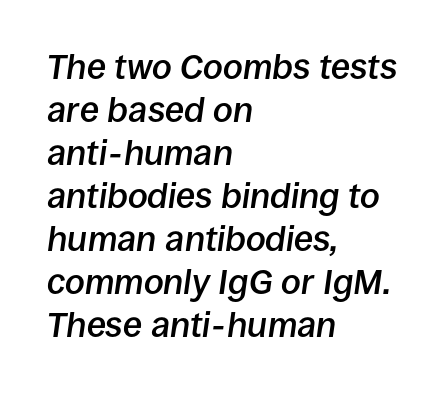
{"italic": "yes", "lean": "right", "slant_degrees": 8, "bold": "semi", "weight": "semibold", "width": "normal", "stroke_contrast": "low", "x_height": "large", "monospaced": "no", "underline": "no", "align": "left", "line_spacing_ratio": 1.23, "letter_spacing": "normal", "letter_spacing_em": 0.0, "glyph_px": 35}
